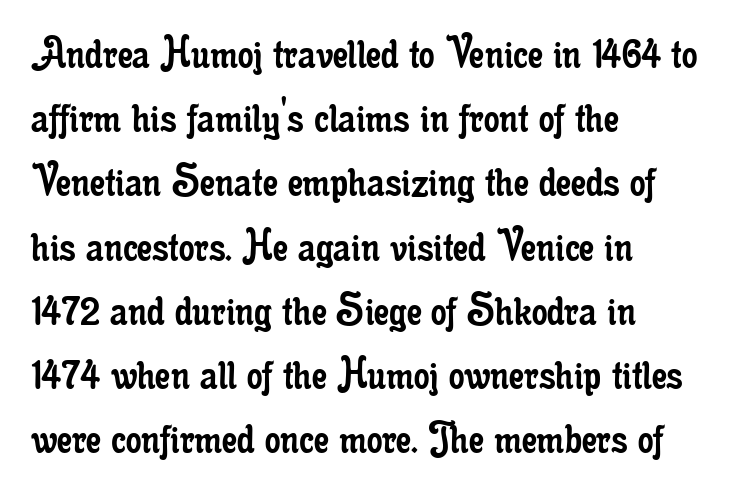
{"serif": "yes", "italic": "no", "bold": "no", "weight": "regular", "width": "condensed", "stroke_contrast": "low", "x_height": "small", "monospaced": "no", "underline": "no", "align": "left", "line_spacing": "normal", "line_spacing_ratio": 1.31, "letter_spacing": "normal", "letter_spacing_em": 0.0, "glyph_px": 49}
